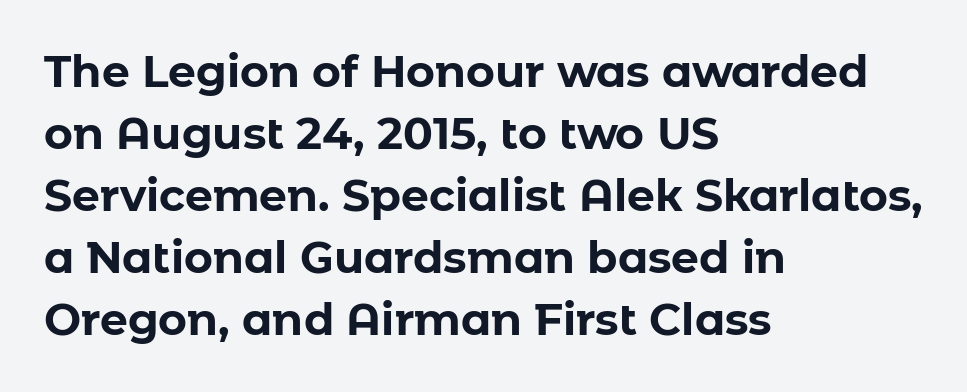
A full-strength bold gives these letters their thick strokes. The font's upright variant was chosen for this text. Type without underlining. Think of a printed novel: that variable character pitch is what you see here. The paragraph has a hard left edge and a soft right edge.
